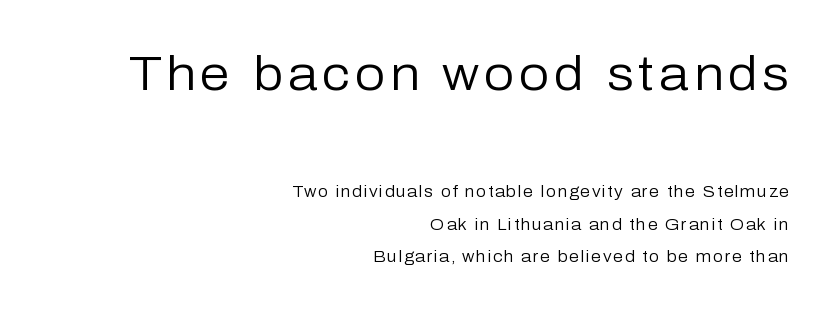
The image shows 48 px regular-weight sans-serif type, upright; set right-aligned, loose line spacing (2.02x), not underlined; the first (top) block is 3.0x larger; low stroke contrast and a medium x-height.
